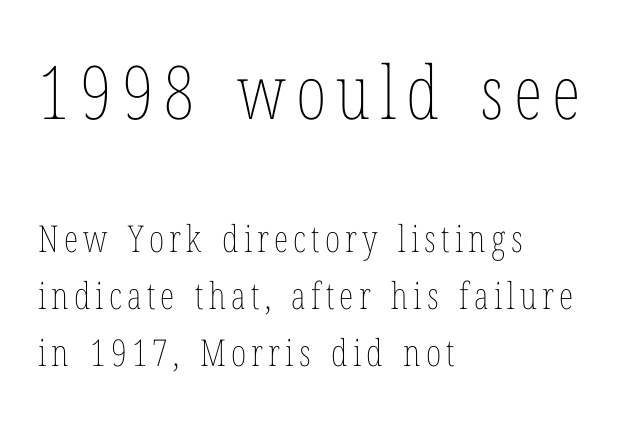
{"italic": "no", "bold": "no", "weight": "thin", "width": "condensed", "stroke_contrast": "low", "x_height": "medium", "monospaced": "no", "underline": "no", "align": "left", "line_spacing": "normal", "line_spacing_ratio": 1.54, "larger_block": "first", "size_ratio": 2.0, "glyph_px": 74}
